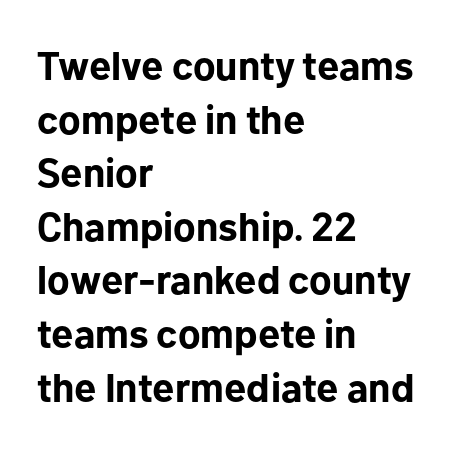
Q: Is the text bold? A: Yes.
Q: Is the text italic (slanted)? A: No, it is upright.
Q: Is the typeface a serif or a sans-serif typeface? A: Sans-serif.
Q: Is the text underlined? A: No.
Q: How is the paragraph aligned? A: Left-aligned.
Q: Is the spacing between letters normal or unusually wide? A: Normal.
Q: Is the spacing between lines tight, normal or loose? A: Normal.
Q: Width (condensed, normal, or wide)? A: Normal.
Q: Stroke contrast? A: Low.
Q: x-height? A: Medium.
Q: Monospaced? A: No.
